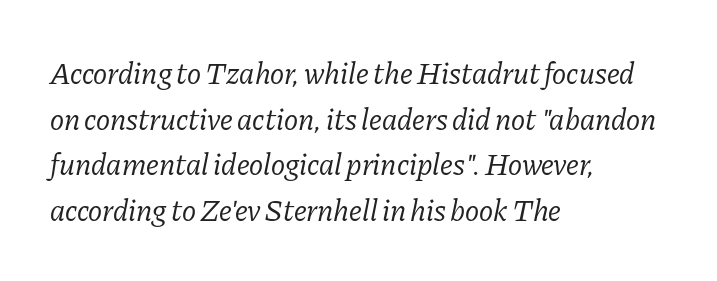
The line-height multiplier appears to be the usual default. The typeface chosen for these lines features serifs. A classic flush-left, rag-right setting is used for this passage. Note the varied advance widths — an 'i' is clearly narrower than an 'm'. Quick note: italic. Caption: standard tracking, unaltered.
